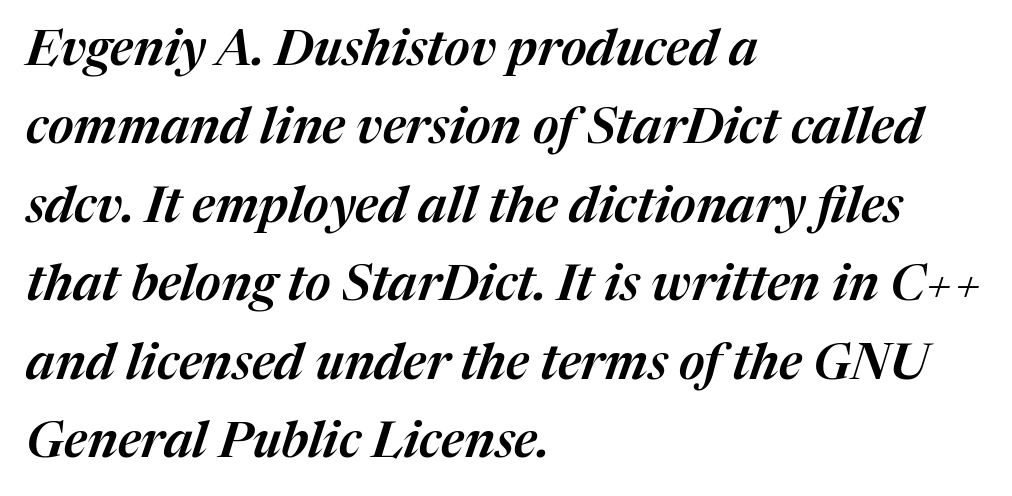
A typesetter would call this proportional, since set widths differ per character. The leading is moderate, giving the passage an even texture. Descender tails drop into unmarked territory. Horizontally, the lines are justified to the leading edge only. The rendering applies a slant to the glyphs.
